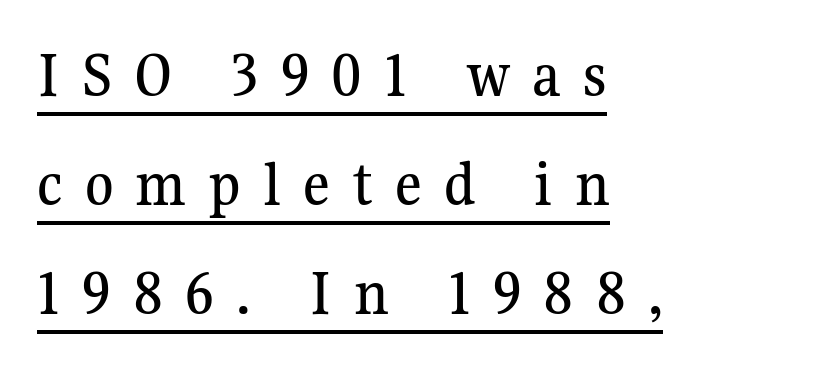
Typographically, this falls in the serif category. These characters rest on top of a visible drawn line. The axis of the letterforms is exactly vertical. Is the block centered? No — it sits flush against the left margin. Spacing between characters has been opened up far beyond the box default.
